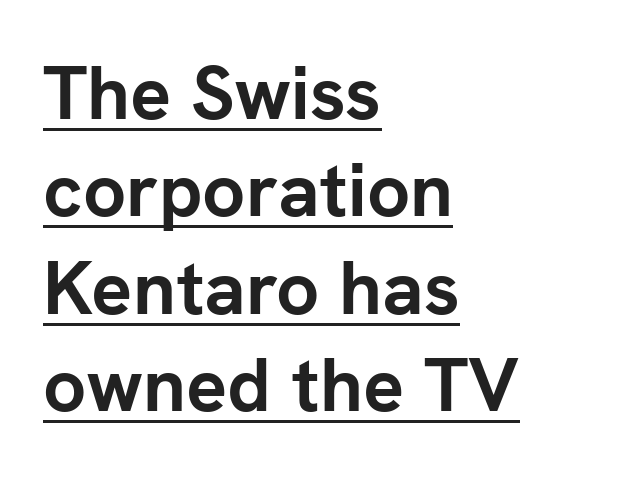
Q: Is the text bold? A: Yes.
Q: Is the text italic (slanted)? A: No, it is upright.
Q: Is the typeface a serif or a sans-serif typeface? A: Sans-serif.
Q: Is the text underlined? A: Yes.
Q: How is the paragraph aligned? A: Left-aligned.
Q: Is the spacing between letters normal or unusually wide? A: Normal.
Q: Is the spacing between lines tight, normal or loose? A: Normal.
Q: Width (condensed, normal, or wide)? A: Normal.
Q: Stroke contrast? A: Low.
Q: x-height? A: Medium.
Q: Monospaced? A: No.
